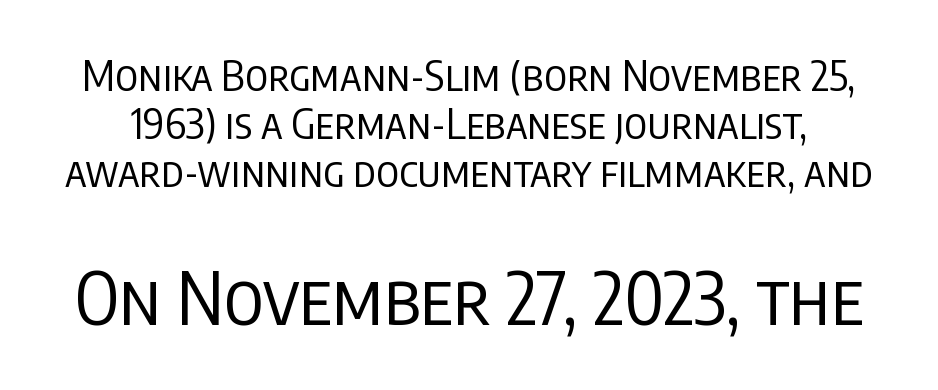
The image shows 73 px regular-weight, condensed sans-serif type, upright; set tight line spacing (1.14x), normal letter spacing, not underlined; the second (bottom) block is 1.74x larger; low stroke contrast and a large x-height.
